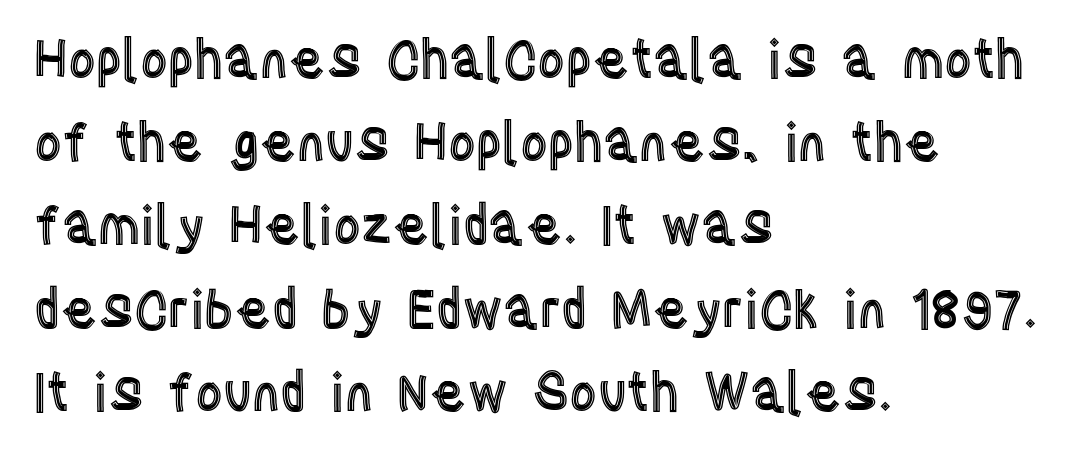
{"italic": "no", "width": "condensed", "x_height": "large", "monospaced": "no", "underline": "no", "align": "left", "line_spacing": "normal", "line_spacing_ratio": 1.57, "letter_spacing": "normal", "letter_spacing_em": 0.0, "glyph_px": 53}
